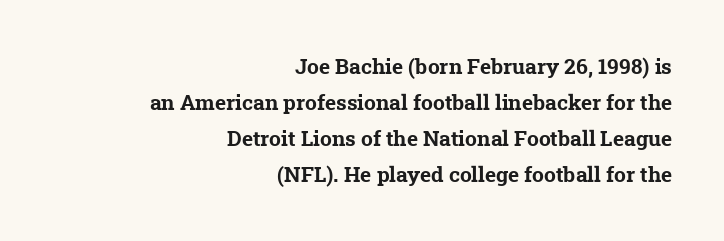
Underlining? Definitely not there. Spacing between characters is what you'd get straight out of the box. Look at the stroke-to-counter ratio: heavy, a bold. Layout note: lines flush right.
